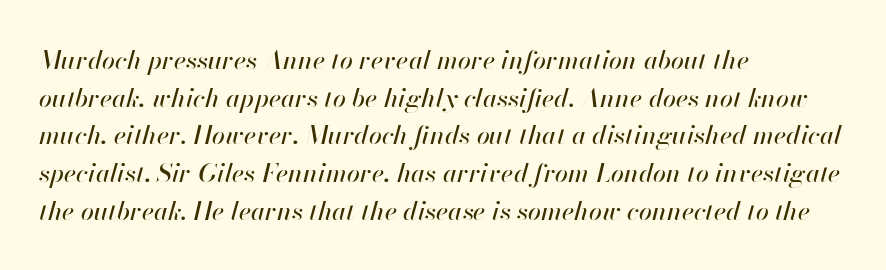
The image shows 26 px text type, italic (leaning right); set left-aligned, normal line spacing (1.45x), normal letter spacing, not underlined.
